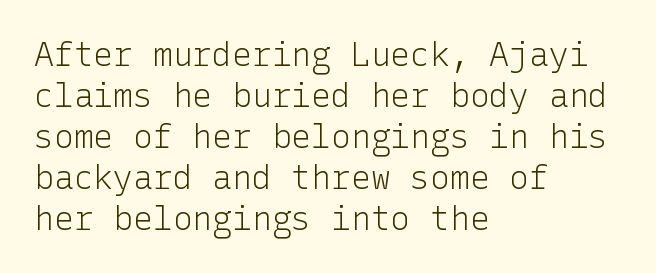
Q: Is the text bold? A: No.
Q: Is the text italic (slanted)? A: No, it is upright.
Q: Is the typeface a serif or a sans-serif typeface? A: Sans-serif.
Q: Is the text underlined? A: No.
Q: How is the paragraph aligned? A: Left-aligned.
Q: Is the spacing between letters normal or unusually wide? A: Normal.
Q: Width (condensed, normal, or wide)? A: Normal.
Q: Stroke contrast? A: Low.
Q: x-height? A: Medium.
